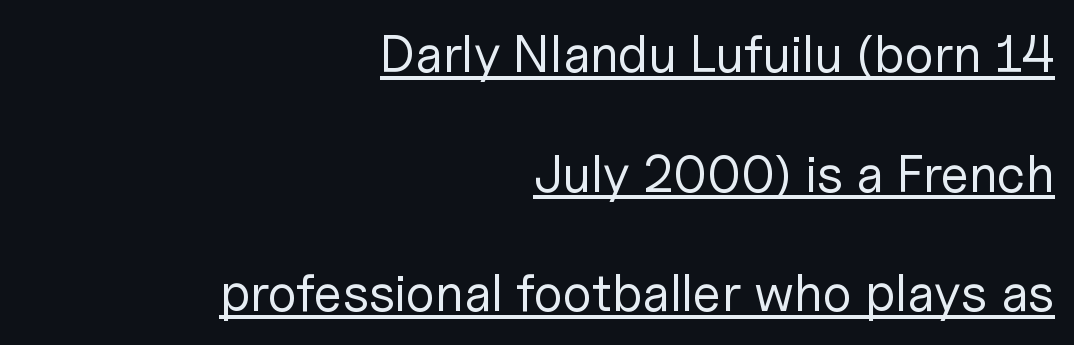
The image shows 52 px regular-weight sans-serif type, upright; set right-aligned, loose line spacing (2.3x), normal letter spacing, underlined; low stroke contrast and a medium x-height.
